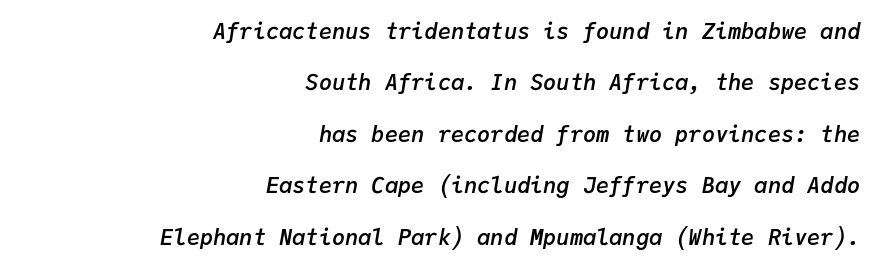
The image shows 22 px text type, italic (leaning right); set right-aligned, loose line spacing (2.34x), normal letter spacing, not underlined.
